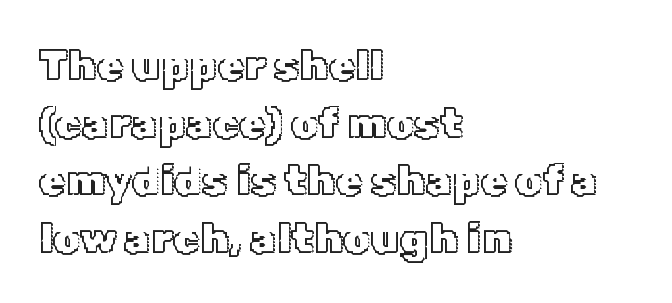
Q: Is the text italic (slanted)? A: No, it is upright.
Q: Is the text underlined? A: No.
Q: How is the paragraph aligned? A: Left-aligned.
Q: Is the spacing between letters normal or unusually wide? A: Normal.
Q: Is the spacing between lines tight, normal or loose? A: Normal.
Q: Width (condensed, normal, or wide)? A: Normal.
Q: x-height? A: Medium.
Q: Monospaced? A: No.
